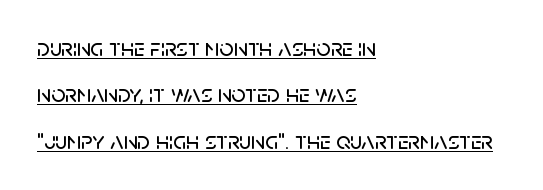
The image shows 25 px text type, upright; set left-aligned, line spacing 1.86x, normal letter spacing, underlined.
